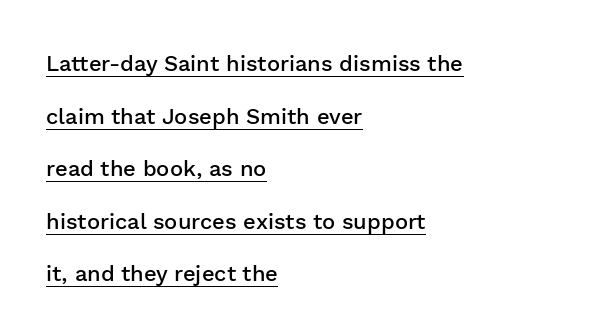
Check the space under the baseline: a stroke is drawn there. This sample uses plain, unmodified letter spacing. Notice the wide empty band between every row — that's loose leading. In terms of weight, the rendering is demibold, just under bold.
